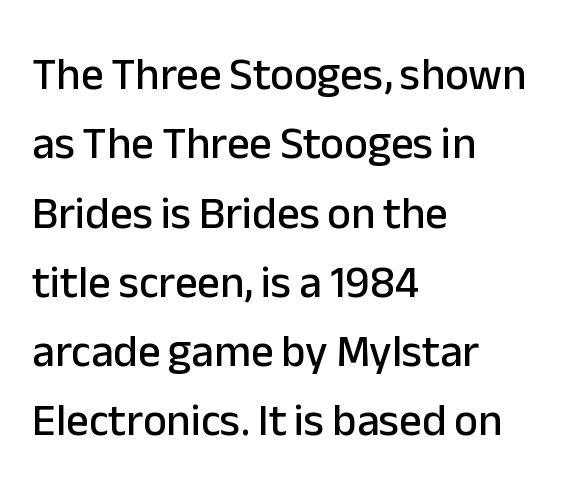
The image shows 45 px sans-serif type, upright; set left-aligned, normal line spacing (1.54x), normal letter spacing, not underlined; low stroke contrast and a medium x-height.
